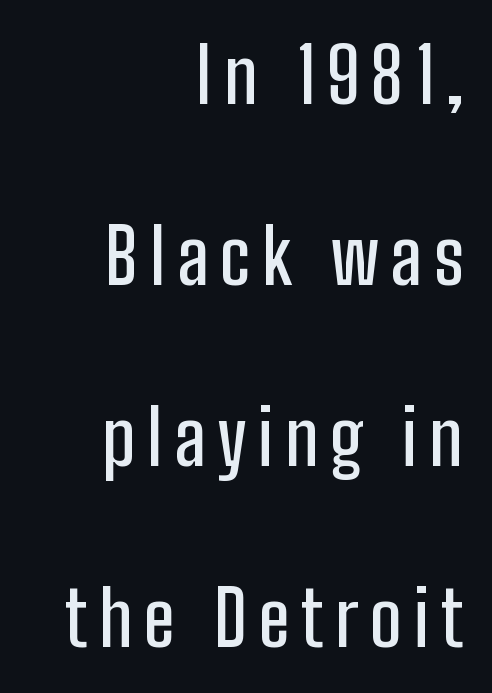
The image shows 76 px condensed sans-serif type, upright; set right-aligned, loose line spacing (2.38x), not underlined; low stroke contrast and a medium x-height.
